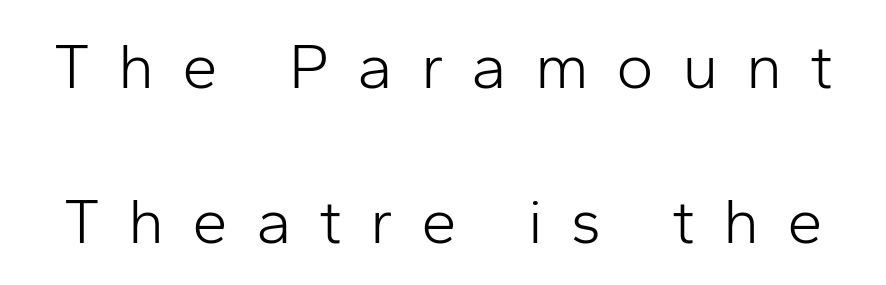
Q: Is the text bold? A: No.
Q: Is the text italic (slanted)? A: No, it is upright.
Q: Is the typeface a serif or a sans-serif typeface? A: Sans-serif.
Q: Is the text underlined? A: No.
Q: Is the spacing between letters normal or unusually wide? A: Unusually wide.
Q: Is the spacing between lines tight, normal or loose? A: Loose.
Q: Width (condensed, normal, or wide)? A: Normal.
Q: Stroke contrast? A: Low.
Q: x-height? A: Medium.
Q: Monospaced? A: No.
